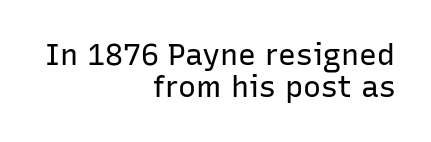
The image shows 30 px regular-weight sans-serif type, upright; set right-aligned, tight line spacing (1.08x), normal letter spacing, not underlined; low stroke contrast and a medium x-height.
